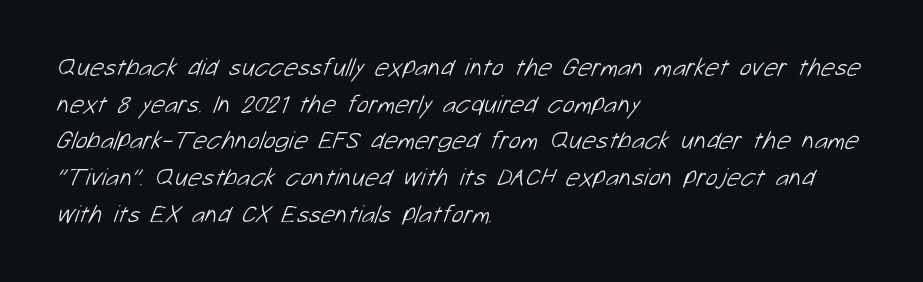
Q: Is the text bold? A: No.
Q: Is the text underlined? A: No.
Q: How is the paragraph aligned? A: Left-aligned.
Q: Is the spacing between letters normal or unusually wide? A: Normal.
Q: Is the spacing between lines tight, normal or loose? A: Normal.
